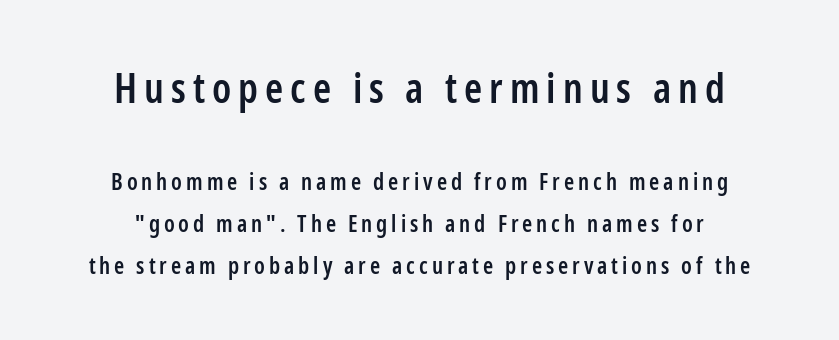
The passage shown is typeset with a sans-serif family. Is the block centered? Yes — each line is placed symmetrically about the middle. The block sitting higher on the canvas is the one with enlarged characters. Vertical strokes here are truly vertical.
